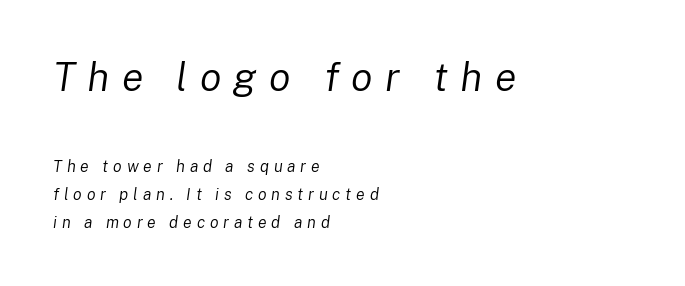
The area under the type is left untouched. These lines have a slow, spaced-out rhythm from letter to letter. Compared with a centered layout, this one pins lines to the left instead. Each stroke keeps to a modest, everyday thickness or less. Block one is the big one; block two sits smaller underneath. This is oblique type, the kind used for emphasis or titles.
